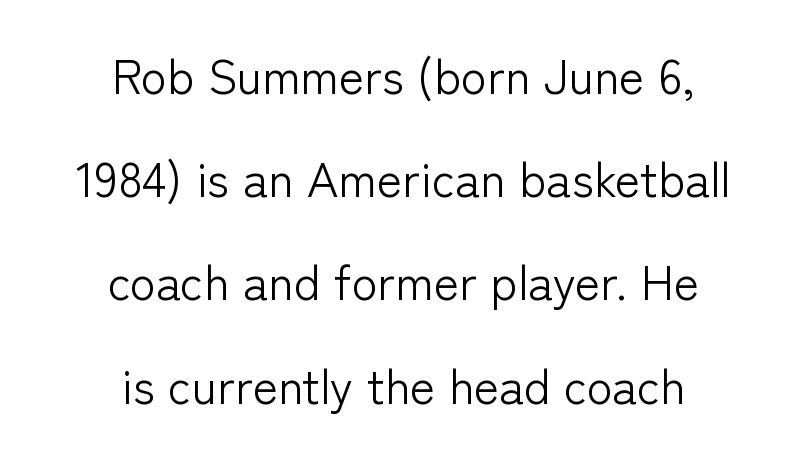
Q: Is the text bold? A: No.
Q: Is the text italic (slanted)? A: No, it is upright.
Q: Is the typeface a serif or a sans-serif typeface? A: Sans-serif.
Q: Is the text underlined? A: No.
Q: How is the paragraph aligned? A: Centered.
Q: Is the spacing between letters normal or unusually wide? A: Normal.
Q: Is the spacing between lines tight, normal or loose? A: Loose.
Q: Width (condensed, normal, or wide)? A: Normal.
Q: Stroke contrast? A: Low.
Q: x-height? A: Medium.
Q: Monospaced? A: No.
